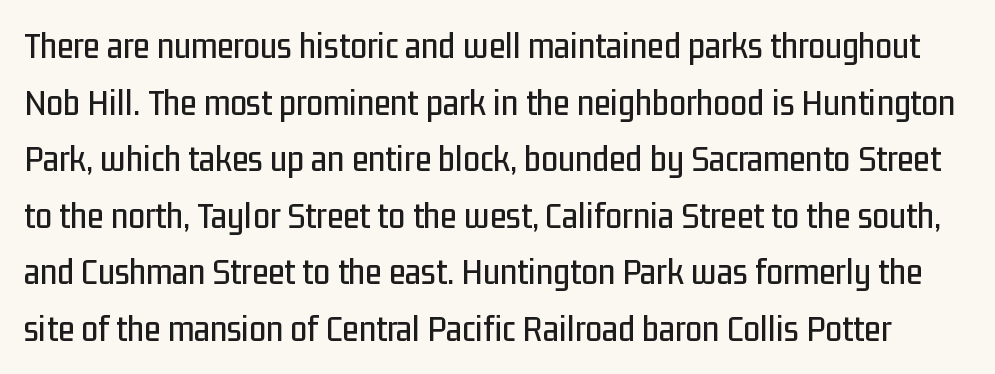
Here the designer chose a conventional face with non-uniform glyph widths. Quick note: not italic, upright. Students, observe: this is what conventionally led text looks like. The gap between lines stays unmarked.
